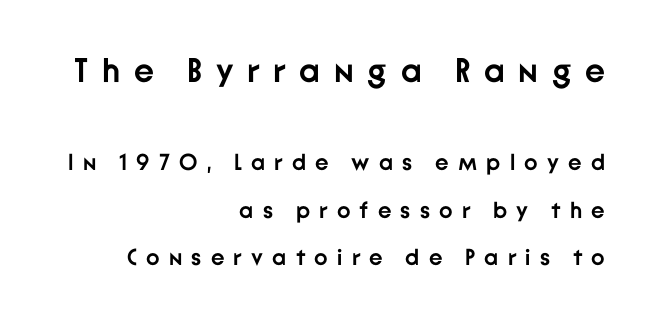
The image shows 34 px semibold sans-serif type, upright; set right-aligned, loose line spacing (2.06x), unusually wide letter spacing (+0.4 em), not underlined; the first (top) block is 1.48x larger; low stroke contrast and a medium x-height.
